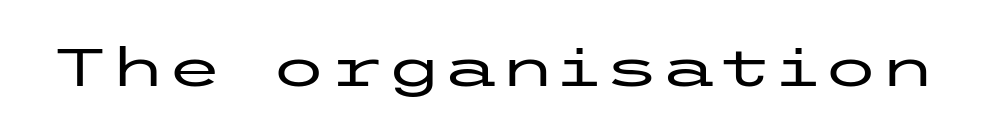
Q: Is the text italic (slanted)? A: No, it is upright.
Q: Is the typeface a serif or a sans-serif typeface? A: Sans-serif.
Q: Is the text underlined? A: No.
Q: Is the spacing between letters normal or unusually wide? A: Normal.
Q: Width (condensed, normal, or wide)? A: Wide.
Q: Stroke contrast? A: Low.
Q: x-height? A: Medium.
